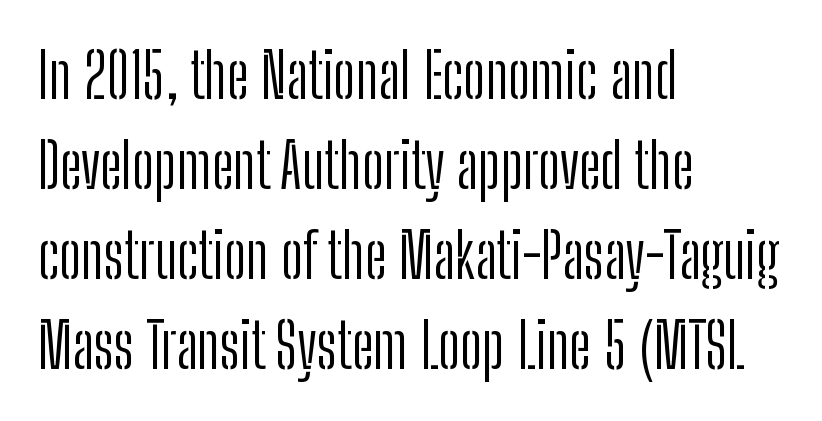
Each stroke keeps to a modest, everyday thickness or less. Here the designer chose a conventional face with non-uniform glyph widths. The vertical gap from one line to the next is medium. Any mark beneath the type? The region is blank. The face used here is rendered with its standard letterfit. This sample uses a sans-serif face.
